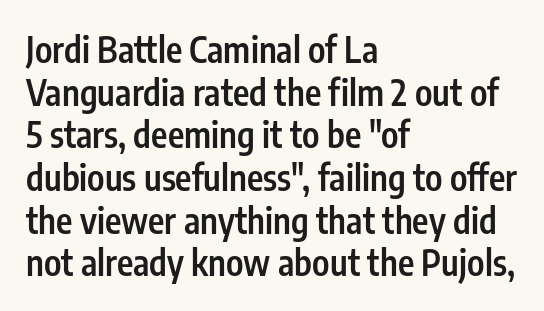
The rendering shows plain stroke endings on the letterforms — a sans-serif design. The letters stand upright; this is a roman face. Heft: intermediate — a semibold. Each word holds together tightly as a unit, with standard inter-letter gaps. Is this a fixed-width face? No — the glyphs have proportional, varying widths. Where is the straight margin? On the left.
